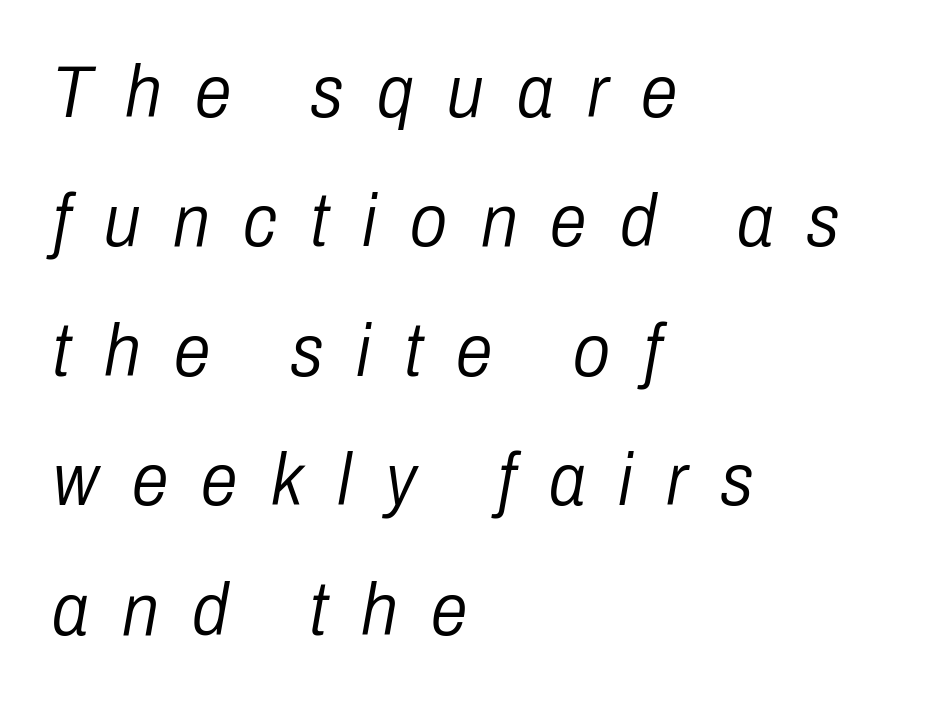
The image shows 74 px light, condensed type, italic (leaning right); set left-aligned, line spacing 1.75x, unusually wide letter spacing (+0.45 em), not underlined; low stroke contrast and a medium x-height.
